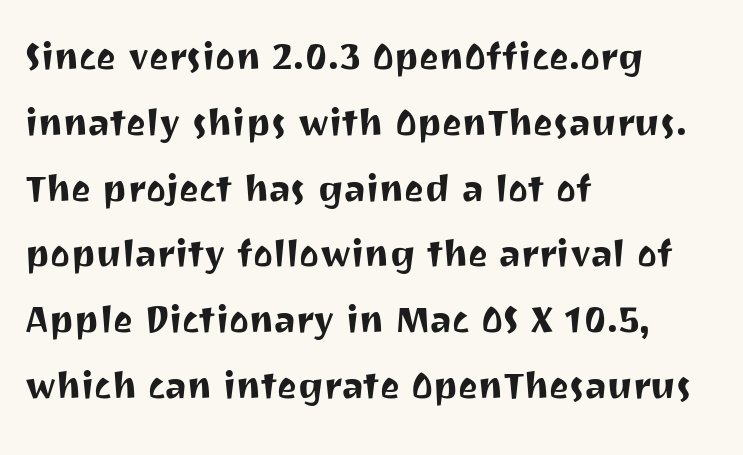
{"serif": "no", "italic": "no", "width": "normal", "stroke_contrast": "medium", "x_height": "medium", "monospaced": "no", "underline": "no", "align": "left", "line_spacing": "normal", "line_spacing_ratio": 1.4, "letter_spacing": "normal", "letter_spacing_em": 0.0, "glyph_px": 47}
